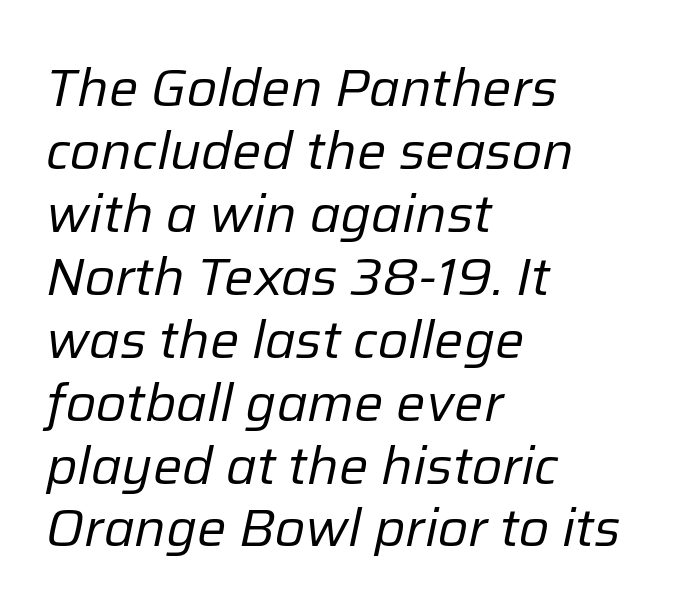
The image shows 52 px regular-weight type, italic (leaning right); set left-aligned, line spacing 1.21x, normal letter spacing, not underlined; low stroke contrast and a medium x-height.
